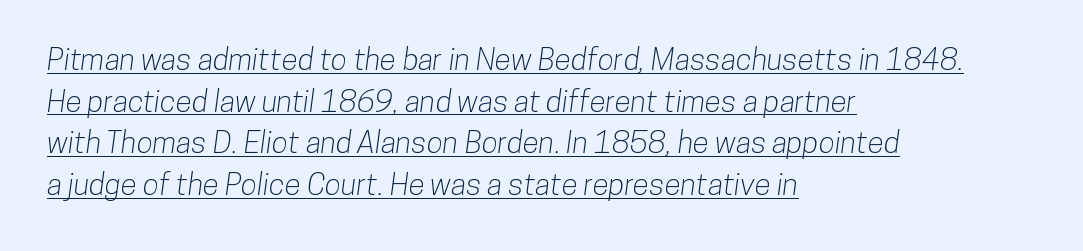
The face used here is rendered with its standard letterfit. A baseline rule has been typeset under these characters. Spacing verdict: proportional, widths tailored to each character. Rows of type keep a routine distance in the vertical direction. This sample uses a sans-serif face.
